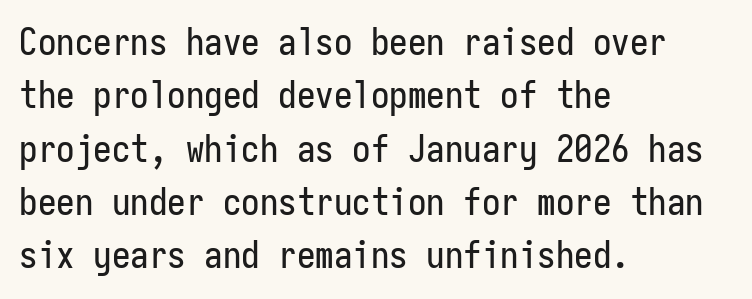
The image shows 37 px condensed sans-serif type, upright, monospaced; set left-aligned, normal line spacing (1.44x), normal letter spacing, not underlined; low stroke contrast and a medium x-height.
